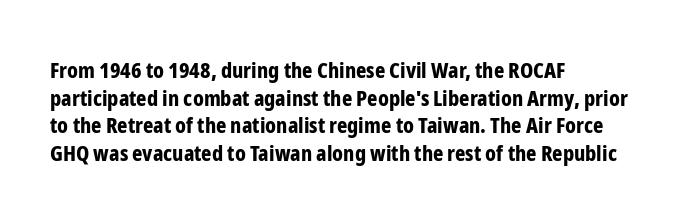
The image shows 22 px bold type, upright; set left-aligned, normal line spacing (1.26x), normal letter spacing, not underlined.
